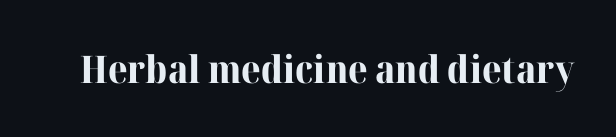
The rendering keeps characters at their native spacing. Yep, those are serifs on the letters. The letters are bold, with thick, heavy strokes. Clear beneath every line of the passage.
